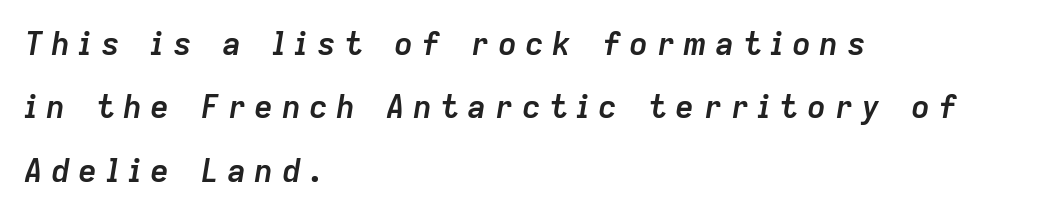
Q: Is the text bold? A: Yes.
Q: Is the text italic (slanted)? A: Yes, it leans right by about 9 degrees.
Q: Is the text underlined? A: No.
Q: How is the paragraph aligned? A: Left-aligned.
Q: Is the spacing between letters normal or unusually wide? A: Unusually wide.
Q: Is the spacing between lines tight, normal or loose? A: Loose.
Q: Width (condensed, normal, or wide)? A: Normal.
Q: Stroke contrast? A: Low.
Q: x-height? A: Medium.
Q: Monospaced? A: No.
